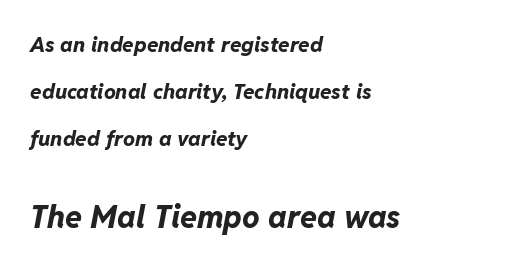
The image shows 31 px bold type, italic (leaning right); set left-aligned, loose line spacing (2.24x), normal letter spacing, not underlined; the second (bottom) block is 1.48x larger; low stroke contrast and a medium x-height.
